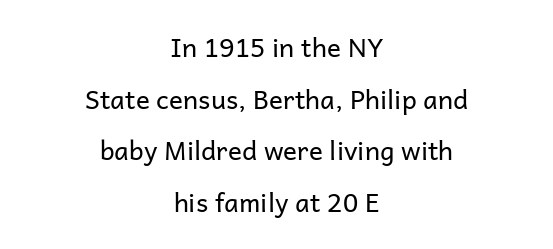
A great deal of white space separates one row of letters from the next. The passage is arranged like a title page — every line centered. The type sits square on the baseline with zero lean. Counters stay open thanks to moderate or lighter strokes. The specimen omits any rule beneath the text block's lines. How are the letters spaced? Ordinarily, with no added tracking.
